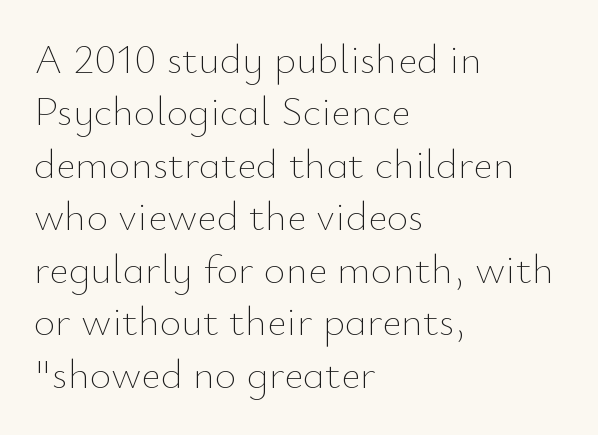
Descenders hang freely into open space. Is the stroke heavy? The answer is a plain regular-or-lighter. These lines stack with their left ends in a neat column. Each word holds together tightly as a unit, with standard inter-letter gaps. Do the letters lean? They stand straight. Do the characters align in a grid? No, the font is proportional.
